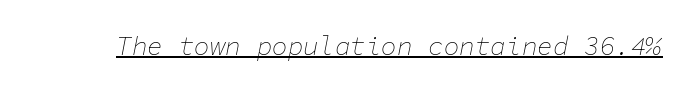
Q: Is the text bold? A: No.
Q: Is the text italic (slanted)? A: Yes, it leans right by about 11 degrees.
Q: Is the text underlined? A: Yes.
Q: Is the spacing between letters normal or unusually wide? A: Normal.
